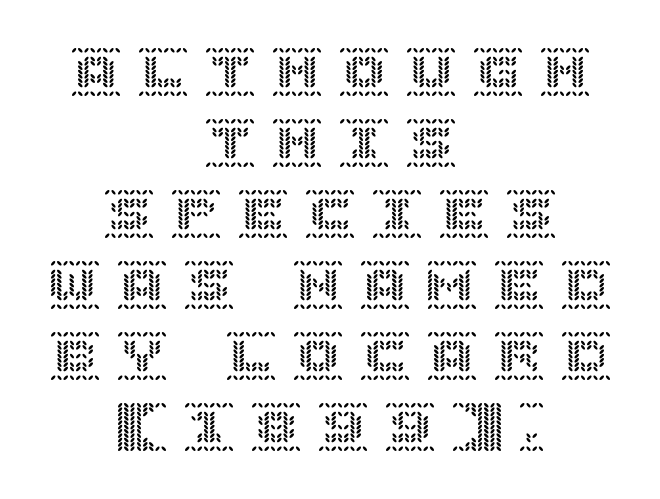
{"italic": "no", "width": "normal", "x_height": "large", "underline": "no", "align": "center", "line_spacing": "normal", "line_spacing_ratio": 1.42, "letter_spacing": "wide", "letter_spacing_em": 0.34, "glyph_px": 50}
